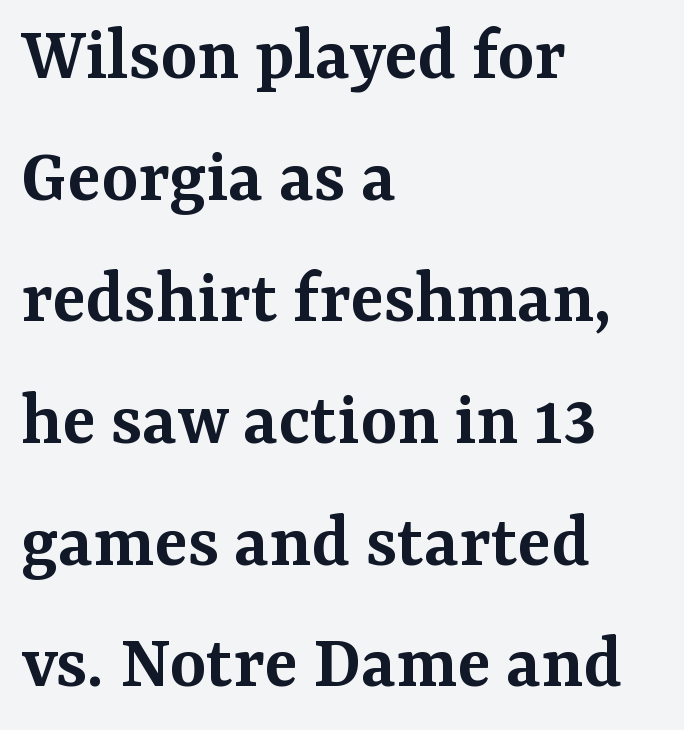
Q: Is the text bold? A: Semi-bold.
Q: Is the text italic (slanted)? A: No, it is upright.
Q: Is the typeface a serif or a sans-serif typeface? A: Serif.
Q: Is the text underlined? A: No.
Q: How is the paragraph aligned? A: Left-aligned.
Q: Is the spacing between letters normal or unusually wide? A: Normal.
Q: Is the spacing between lines tight, normal or loose? A: Normal.
Q: Width (condensed, normal, or wide)? A: Normal.
Q: Stroke contrast? A: Medium.
Q: x-height? A: Medium.
Q: Monospaced? A: No.
